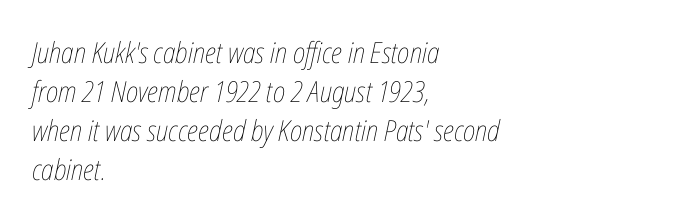
Q: Is the text bold? A: No.
Q: Is the text italic (slanted)? A: Yes, it leans right by about 12 degrees.
Q: Is the text underlined? A: No.
Q: How is the paragraph aligned? A: Left-aligned.
Q: Is the spacing between letters normal or unusually wide? A: Normal.
Q: Is the spacing between lines tight, normal or loose? A: Normal.
Q: Width (condensed, normal, or wide)? A: Condensed.
Q: Stroke contrast? A: Low.
Q: x-height? A: Medium.
Q: Monospaced? A: No.
